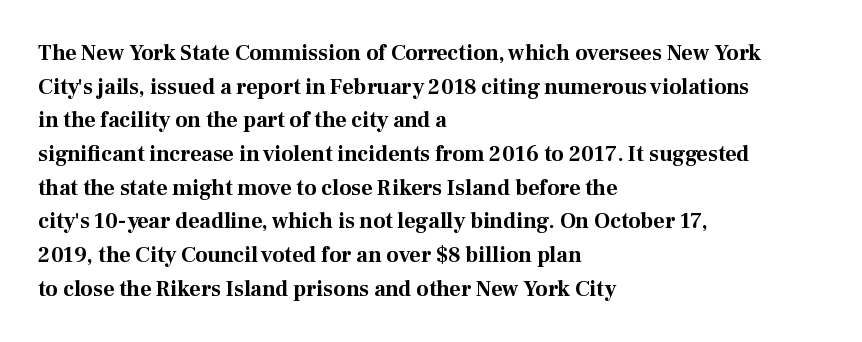
The image shows 22 px bold type, upright; set left-aligned, normal line spacing (1.53x), normal letter spacing, not underlined.
